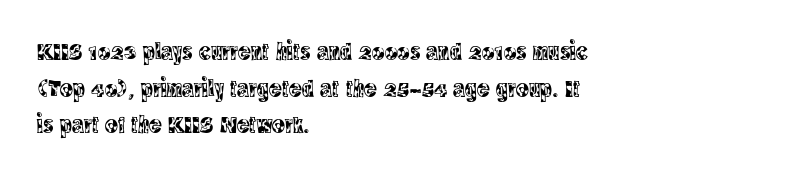
Q: Is the text italic (slanted)? A: No, it is upright.
Q: Is the text underlined? A: No.
Q: How is the paragraph aligned? A: Left-aligned.
Q: Is the spacing between letters normal or unusually wide? A: Normal.
Q: Is the spacing between lines tight, normal or loose? A: Normal.
